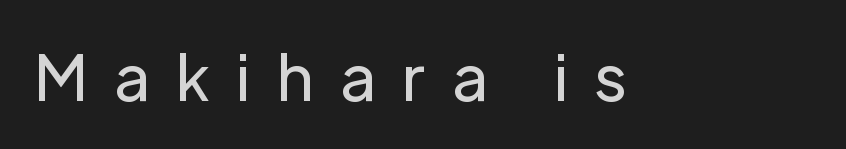
{"serif": "no", "italic": "no", "bold": "no", "weight": "regular", "width": "normal", "stroke_contrast": "low", "x_height": "medium", "monospaced": "no", "underline": "no", "letter_spacing": "wide", "letter_spacing_em": 0.41, "glyph_px": 63}
